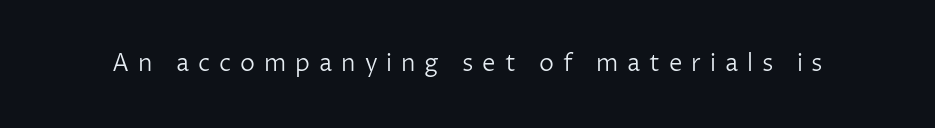
{"italic": "no", "bold": "no", "underline": "no", "letter_spacing": "wide", "letter_spacing_em": 0.37, "glyph_px": 24}
